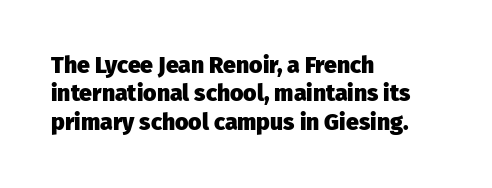
Plain, unruled lines of type. Heft: maximum for text — a bold. The tracking reads as untouched default to a designer's eye. Nope, not italic — everything's standing straight.
